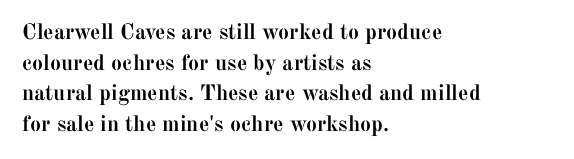
Q: Is the text bold? A: Yes.
Q: Is the text italic (slanted)? A: No, it is upright.
Q: Is the text underlined? A: No.
Q: How is the paragraph aligned? A: Left-aligned.
Q: Is the spacing between letters normal or unusually wide? A: Normal.
Q: Is the spacing between lines tight, normal or loose? A: Normal.
